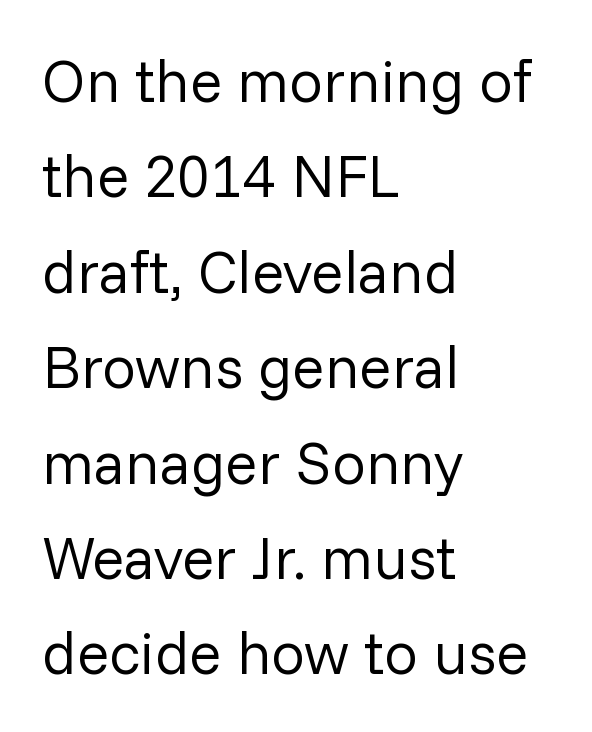
{"serif": "no", "italic": "no", "bold": "no", "weight": "regular", "width": "normal", "stroke_contrast": "low", "x_height": "medium", "monospaced": "no", "underline": "no", "align": "left", "line_spacing": "normal", "line_spacing_ratio": 1.59, "letter_spacing": "normal", "letter_spacing_em": 0.0, "glyph_px": 60}
